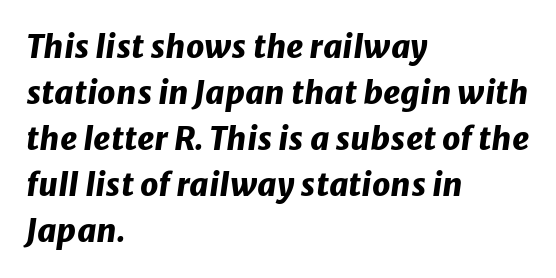
The image shows 32 px heavy type, italic (leaning right); set left-aligned, normal line spacing (1.44x), normal letter spacing, not underlined; low stroke contrast and a medium x-height.
